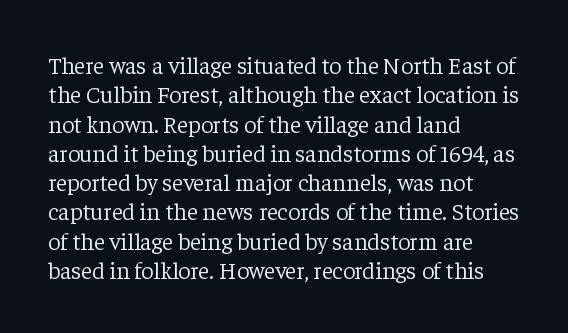
Q: Is the text bold? A: No.
Q: Is the text italic (slanted)? A: No, it is upright.
Q: Is the text underlined? A: No.
Q: How is the paragraph aligned? A: Left-aligned.
Q: Is the spacing between letters normal or unusually wide? A: Normal.
